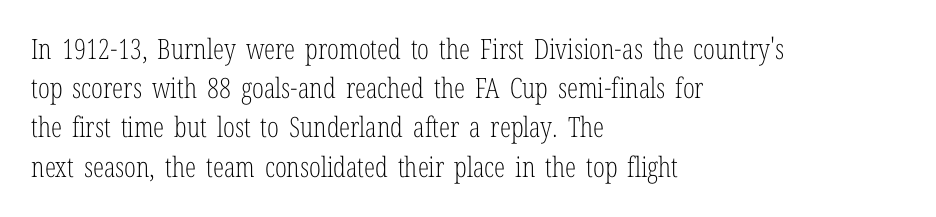
This is not heavy type; no bold has been used. Typographically, this falls in the serif category. Character widths vary here, with narrow letters taking less room than wide ones. Does the lettering tilt? It doesn't — this is upright. The rag falls on the right side of this text block. The vertical gap from one line to the next is medium.
